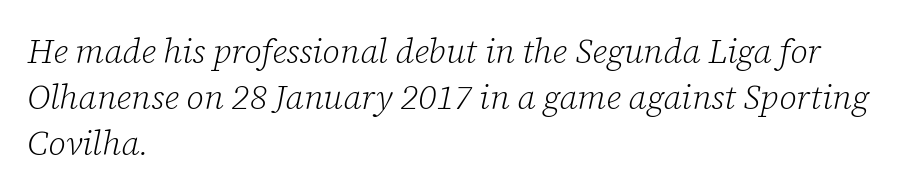
The image shows 34 px light serif type, italic (leaning right); set left-aligned, normal line spacing (1.35x), normal letter spacing, not underlined; low stroke contrast and a medium x-height.
